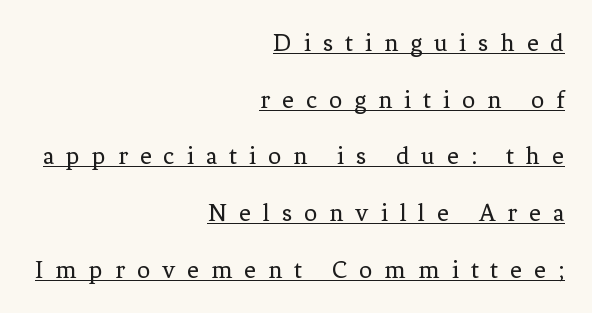
Q: Is the text bold? A: No.
Q: Is the text italic (slanted)? A: No, it is upright.
Q: Is the text underlined? A: Yes.
Q: How is the paragraph aligned? A: Right-aligned.
Q: Is the spacing between letters normal or unusually wide? A: Unusually wide.
Q: Is the spacing between lines tight, normal or loose? A: Loose.
